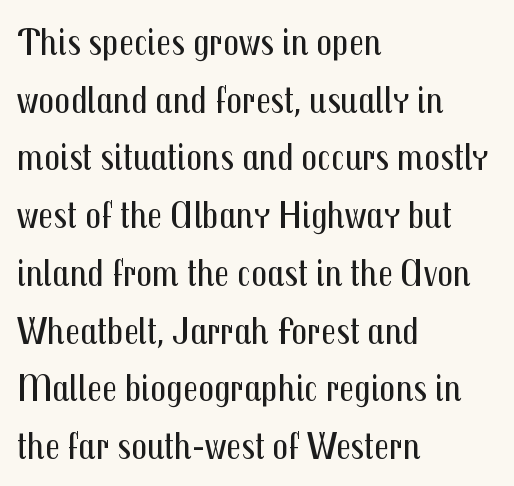
Left-aligned paragraph, ragged on the right. Nobody touched the tracking dial on this one. Interline gaps are of average width in this sample. Stems and bowls with no extra thickness — not bold.
